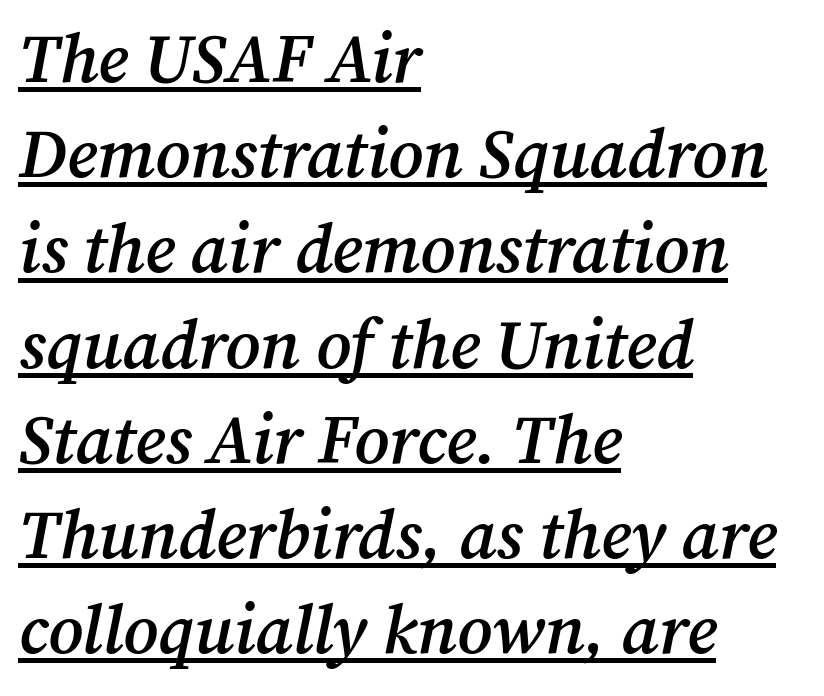
Q: Is the text bold? A: Semi-bold.
Q: Is the text italic (slanted)? A: Yes, it leans right by about 12 degrees.
Q: Is the typeface a serif or a sans-serif typeface? A: Serif.
Q: Is the text underlined? A: Yes.
Q: How is the paragraph aligned? A: Left-aligned.
Q: Is the spacing between letters normal or unusually wide? A: Normal.
Q: Is the spacing between lines tight, normal or loose? A: Normal.
Q: Width (condensed, normal, or wide)? A: Normal.
Q: Stroke contrast? A: Medium.
Q: x-height? A: Medium.
Q: Monospaced? A: No.
